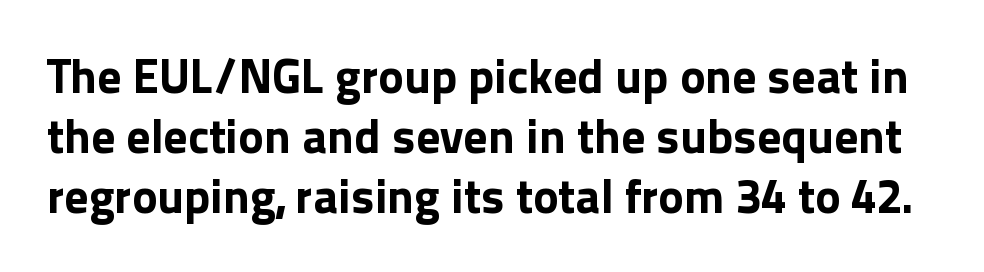
Q: Is the text bold? A: Yes.
Q: Is the text italic (slanted)? A: No, it is upright.
Q: Is the typeface a serif or a sans-serif typeface? A: Sans-serif.
Q: Is the text underlined? A: No.
Q: Is the spacing between letters normal or unusually wide? A: Normal.
Q: Is the spacing between lines tight, normal or loose? A: Normal.
Q: Width (condensed, normal, or wide)? A: Normal.
Q: x-height? A: Medium.
Q: Monospaced? A: No.
